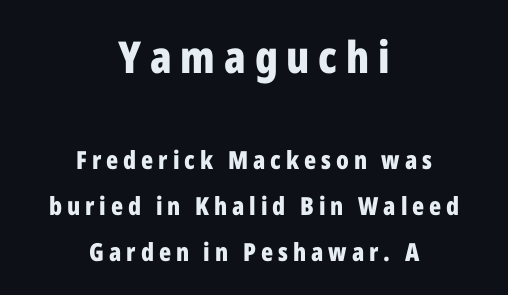
Q: Is the text bold? A: Yes.
Q: Is the text italic (slanted)? A: No, it is upright.
Q: Is the typeface a serif or a sans-serif typeface? A: Sans-serif.
Q: Is the text underlined? A: No.
Q: How is the paragraph aligned? A: Centered.
Q: Is the spacing between letters normal or unusually wide? A: Unusually wide.
Q: Which block of text is set in a larger size, the first (top) or the second (bottom)? A: The first (top) one.
Q: Width (condensed, normal, or wide)? A: Condensed.
Q: Stroke contrast? A: Low.
Q: x-height? A: Medium.
Q: Monospaced? A: No.
